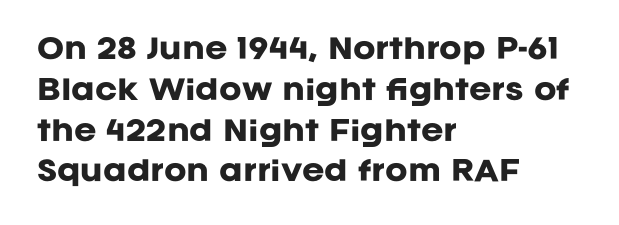
{"italic": "no", "bold": "yes", "underline": "no", "align": "left", "line_spacing": "normal", "line_spacing_ratio": 1.51, "letter_spacing": "normal", "letter_spacing_em": 0.0, "glyph_px": 27}
